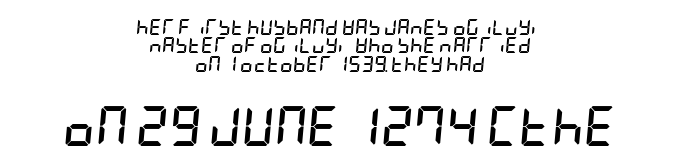
{"italic": "yes", "lean": "right", "slant_degrees": 5, "bold": "yes", "weight": "semibold", "width": "condensed", "stroke_contrast": "low", "x_height": "large", "underline": "no", "align": "center", "line_spacing": "tight", "line_spacing_ratio": 1.15, "letter_spacing": "normal", "letter_spacing_em": 0.0, "larger_block": "second", "size_ratio": 2.5, "glyph_px": 40}
